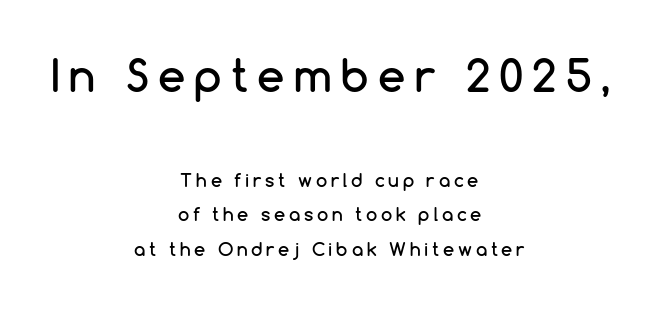
The tracking jumps out immediately: characters are airy and widely separated. Font category for this specimen: sans-serif. Centered paragraph, ragged on both sides. A typesetter would call this proportional, since set widths differ per character. A bare baseline throughout the passage. The space between consecutive lines is lavish.
